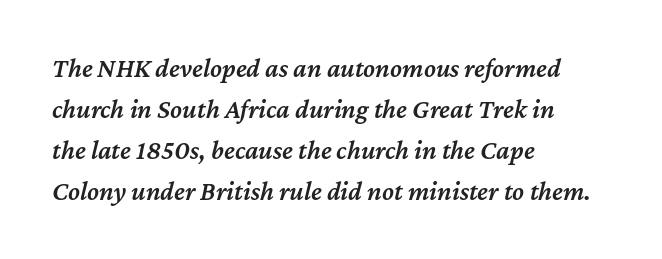
The image shows 27 px text type, italic (leaning right); set left-aligned, normal line spacing (1.52x), normal letter spacing, not underlined.
